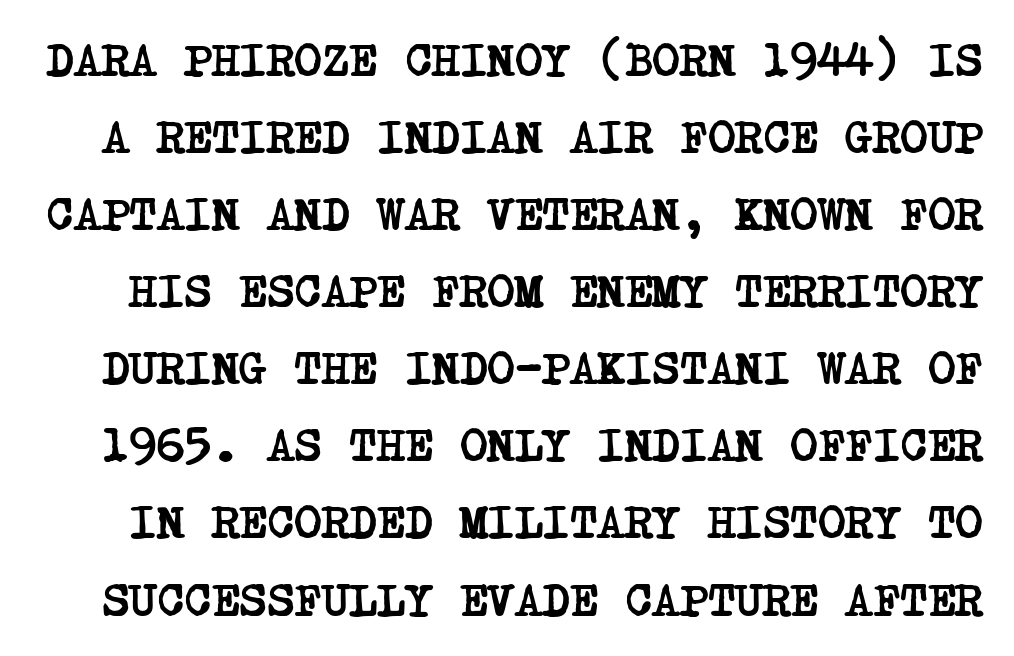
Q: Is the text bold? A: Yes.
Q: Is the typeface a serif or a sans-serif typeface? A: Serif.
Q: Is the text underlined? A: No.
Q: Is the spacing between letters normal or unusually wide? A: Normal.
Q: Is the spacing between lines tight, normal or loose? A: Normal.
Q: Width (condensed, normal, or wide)? A: Condensed.
Q: Stroke contrast? A: Low.
Q: x-height? A: Large.
